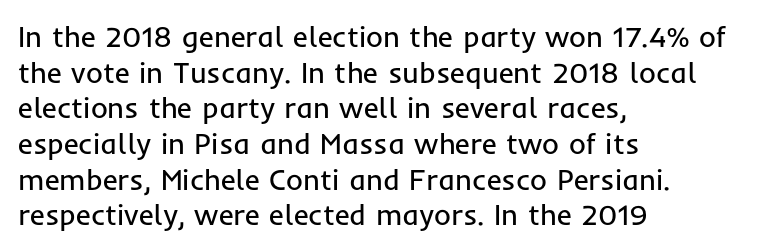
Think of a printed novel: that variable character pitch is what you see here. Compared with typical body copy, the letter spacing here is the same. Every row of glyphs begins at an identical x-position on the left. Check where the strokes stop: nothing finishes them off — pure sans. Vertical strokes here are truly vertical. Stems and bowls with no extra thickness — not bold.
